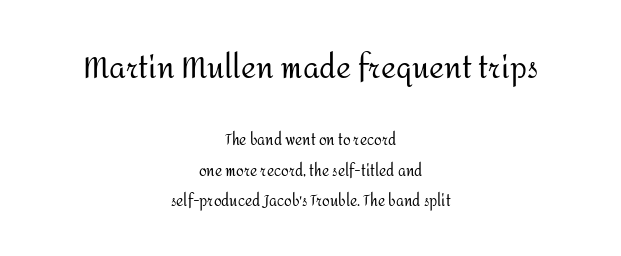
{"serif": "no", "italic": "no", "bold": "no", "weight": "regular", "width": "normal", "stroke_contrast": "medium", "x_height": "medium", "monospaced": "no", "underline": "no", "align": "center", "line_spacing": "loose", "line_spacing_ratio": 2.17, "letter_spacing": "normal", "letter_spacing_em": 0.0, "larger_block": "first", "size_ratio": 2.07, "glyph_px": 29}
